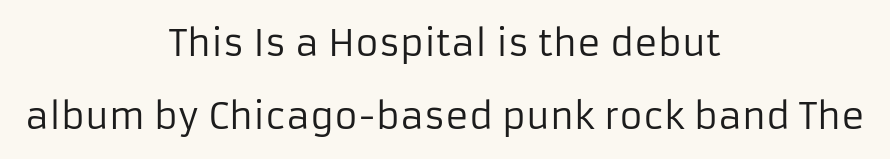
Classification — sans serif. Compared with typical paragraphs, the rows here are farther apart. Think of a printed novel: that variable character pitch is what you see here. Vertical strokes here are truly vertical.
